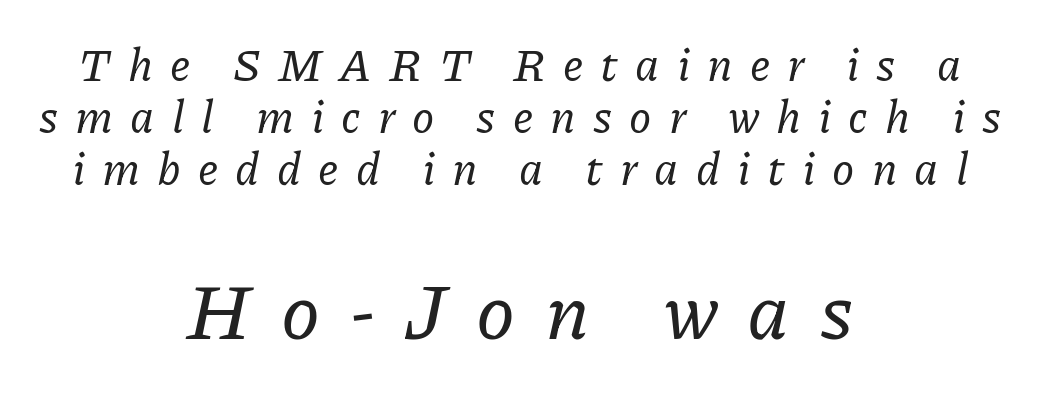
What stands out about the letter spacing? Its width — letters are far apart. Size hierarchy here favors the trailing block over the leading one. Is the block centered? Yes — each line is placed symmetrically about the middle. Anything drawn beneath the words? Only blank space. This is serif lettering, the kind often seen in printed books.
